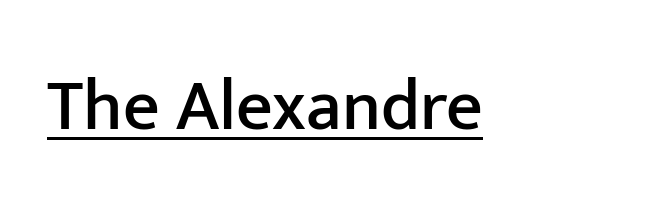
The image shows 72 px sans-serif type, upright; set normal letter spacing, underlined; low stroke contrast and a medium x-height.
